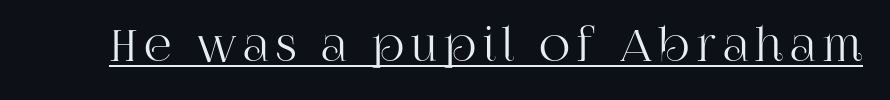
{"serif": "yes", "italic": "no", "width": "normal", "stroke_contrast": "high", "x_height": "large", "monospaced": "no", "underline": "yes", "glyph_px": 43}
